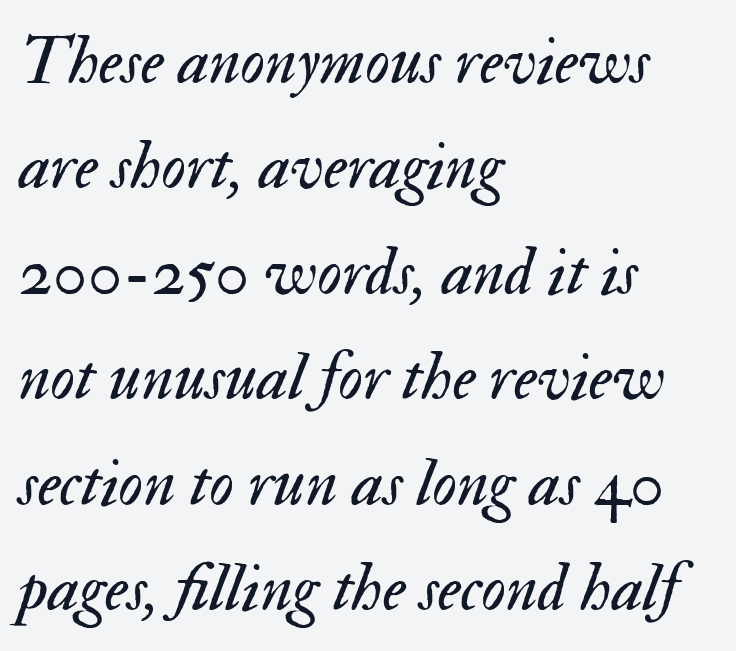
The face looks like a standard text weight, possibly lighter. The horizontal fit of the characters is conventional and even. This sample uses an oblique cut, with every glyph tilted off the vertical. Compared with a centered layout, this one pins lines to the left instead. Character widths vary here, with narrow letters taking less room than wide ones. No word sits above an underline.
